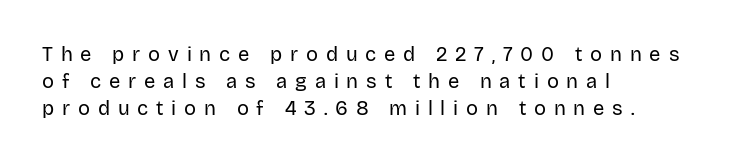
{"italic": "no", "bold": "no", "underline": "no", "align": "left", "line_spacing": "normal", "line_spacing_ratio": 1.36, "letter_spacing": "wide", "letter_spacing_em": 0.39, "glyph_px": 20}
